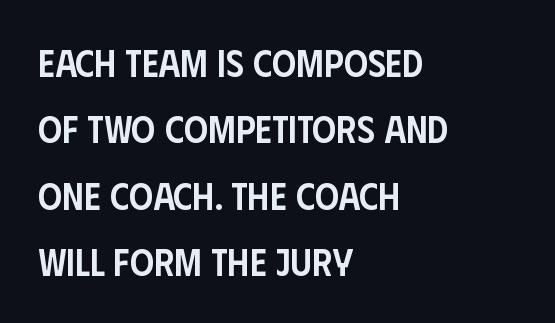
{"serif": "no", "italic": "no", "bold": "semi", "weight": "semibold", "width": "condensed", "stroke_contrast": "low", "x_height": "large", "monospaced": "no", "underline": "no", "align": "left", "line_spacing_ratio": 1.75, "letter_spacing": "normal", "letter_spacing_em": 0.0, "glyph_px": 38}
